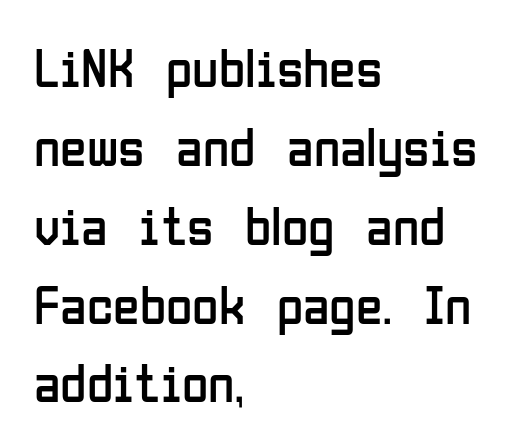
{"serif": "no", "italic": "no", "bold": "no", "weight": "regular", "width": "condensed", "stroke_contrast": "low", "x_height": "medium", "monospaced": "no", "underline": "no", "align": "left", "line_spacing": "normal", "line_spacing_ratio": 1.46, "letter_spacing": "normal", "letter_spacing_em": 0.0, "glyph_px": 54}
